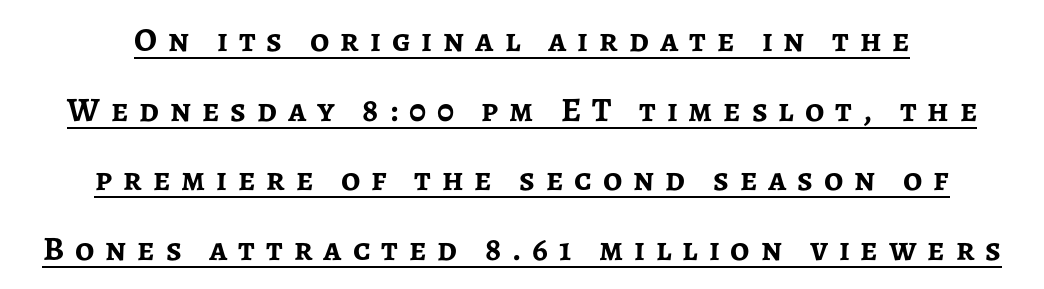
Q: Is the text bold? A: Yes.
Q: Is the text italic (slanted)? A: No, it is upright.
Q: Is the typeface a serif or a sans-serif typeface? A: Sans-serif.
Q: Is the text underlined? A: Yes.
Q: How is the paragraph aligned? A: Centered.
Q: Is the spacing between letters normal or unusually wide? A: Unusually wide.
Q: Is the spacing between lines tight, normal or loose? A: Loose.
Q: Width (condensed, normal, or wide)? A: Normal.
Q: Stroke contrast? A: Low.
Q: x-height? A: Medium.
Q: Monospaced? A: No.
